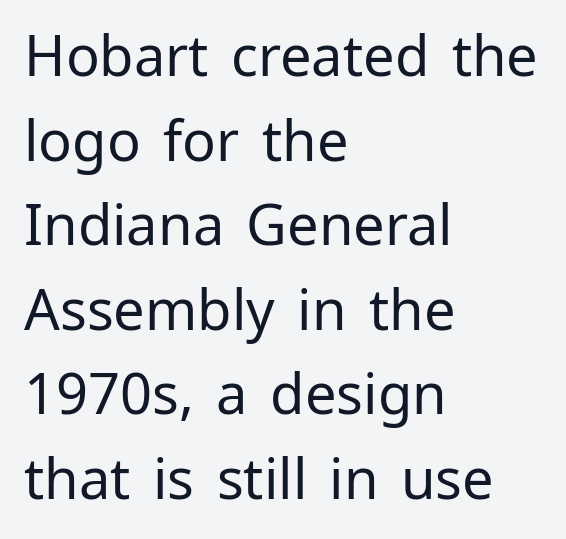
The image shows 56 px regular-weight sans-serif type, upright; set left-aligned, normal line spacing (1.51x), normal letter spacing, not underlined; low stroke contrast and a medium x-height.
